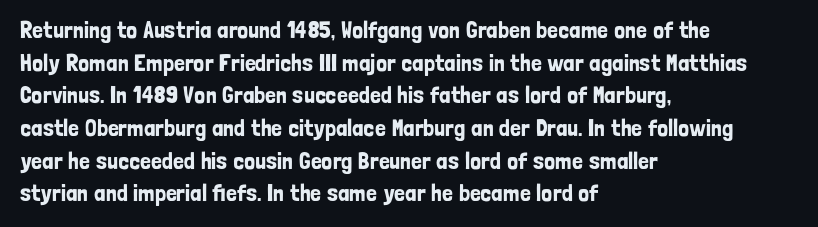
Q: Is the text italic (slanted)? A: No, it is upright.
Q: Is the text underlined? A: No.
Q: How is the paragraph aligned? A: Left-aligned.
Q: Is the spacing between letters normal or unusually wide? A: Normal.
Q: Is the spacing between lines tight, normal or loose? A: Normal.
